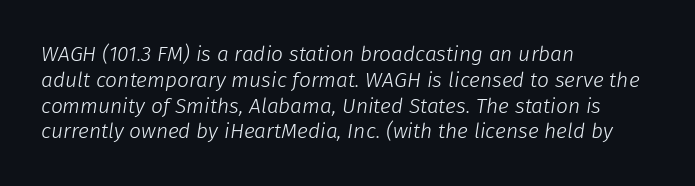
Unbolded letterforms with no extra heft. The specimen reads as italic at a glance. Lines of text with bare space underneath. Observe the ordinary spacing: letters are neighbours, not strangers. These lines stack with their left ends in a neat column.
